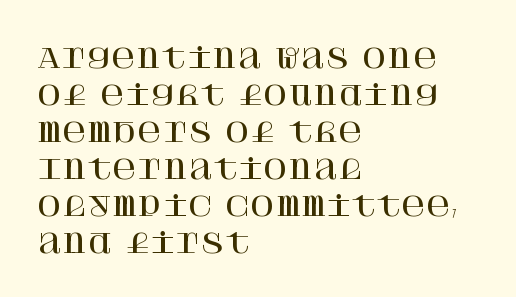
The image shows 27 px text type, upright; set left-aligned, normal line spacing (1.37x), normal letter spacing, not underlined.
